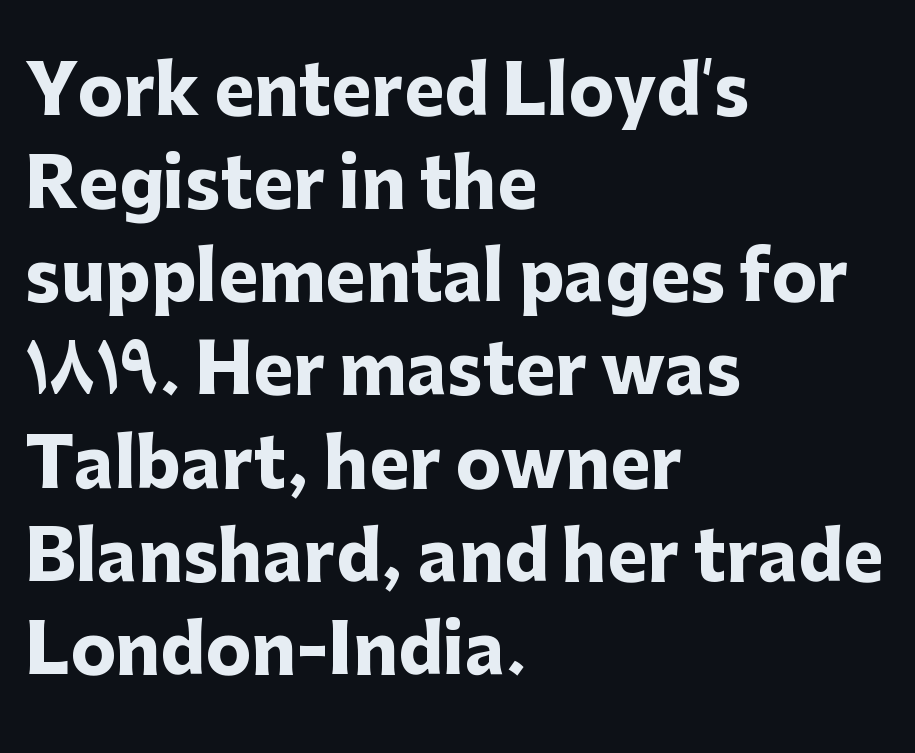
Q: Is the text bold? A: Yes.
Q: Is the text italic (slanted)? A: No, it is upright.
Q: Is the typeface a serif or a sans-serif typeface? A: Sans-serif.
Q: Is the text underlined? A: No.
Q: How is the paragraph aligned? A: Left-aligned.
Q: Is the spacing between letters normal or unusually wide? A: Normal.
Q: Is the spacing between lines tight, normal or loose? A: Normal.
Q: Width (condensed, normal, or wide)? A: Normal.
Q: Stroke contrast? A: Low.
Q: x-height? A: Medium.
Q: Monospaced? A: No.
